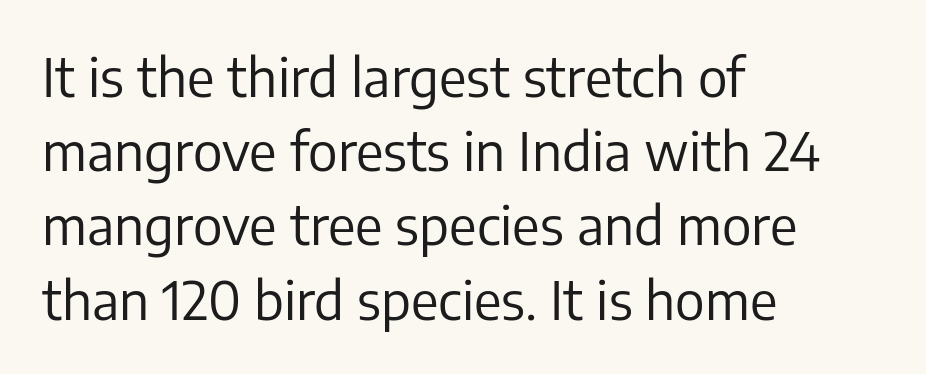
The image shows 53 px regular-weight sans-serif type, upright; set left-aligned, normal line spacing (1.4x), normal letter spacing, not underlined; low stroke contrast and a medium x-height.
